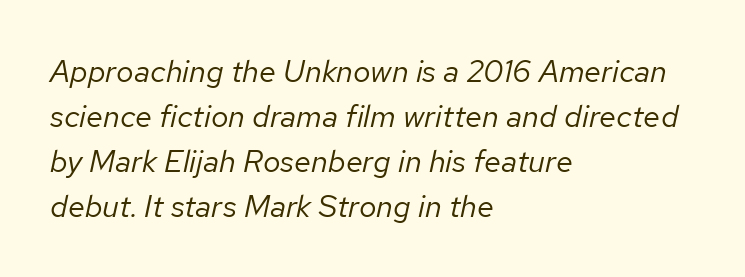
The line-height multiplier appears to be the usual default. Nobody touched the tracking dial on this one. No extra ink here — the face is not bold. Looks like regular typesetting: each glyph gets only the width it needs. This rendering uses left alignment, leaving the right contour irregular. Rule under the text: the space is simply empty.
